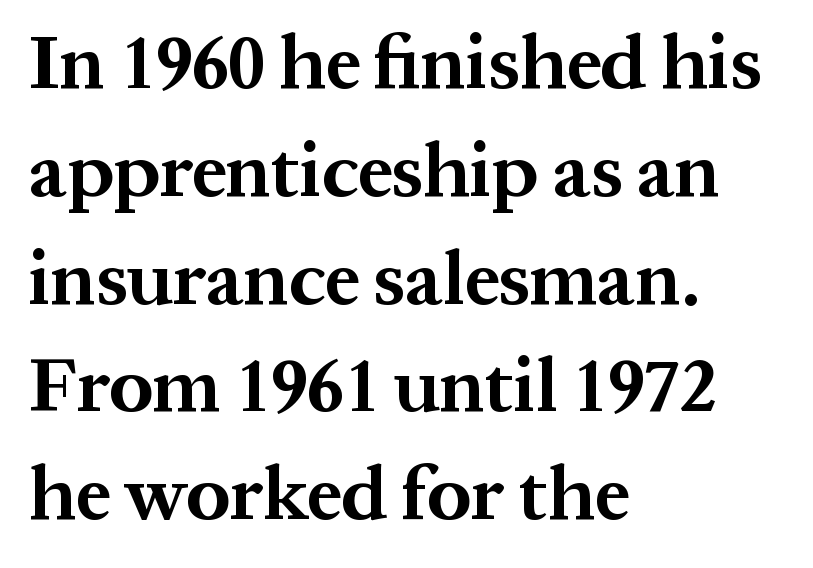
{"serif": "yes", "italic": "no", "bold": "yes", "weight": "bold", "width": "normal", "stroke_contrast": "medium", "x_height": "medium", "monospaced": "no", "underline": "no", "align": "left", "line_spacing": "normal", "line_spacing_ratio": 1.4, "letter_spacing": "normal", "letter_spacing_em": 0.0, "glyph_px": 77}
